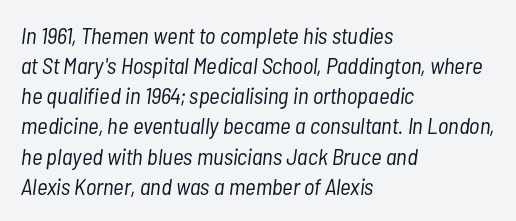
The image shows 23 px text type, italic (leaning right); set left-aligned, normal line spacing (1.31x), normal letter spacing, not underlined.
